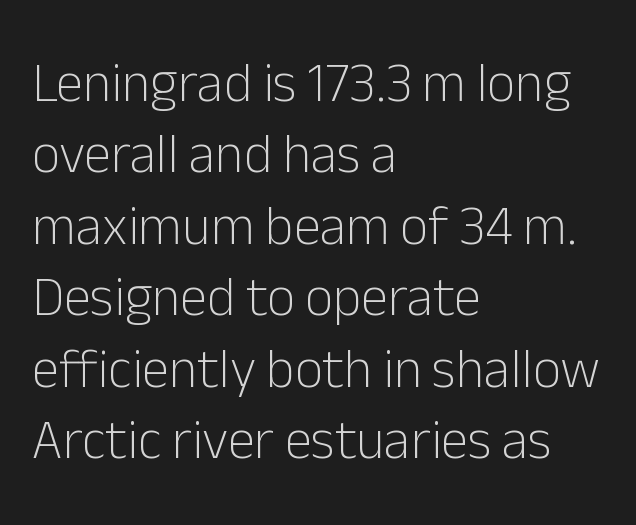
The image shows 55 px light sans-serif type, upright; set left-aligned, normal line spacing (1.3x), normal letter spacing, not underlined; low stroke contrast and a medium x-height.
